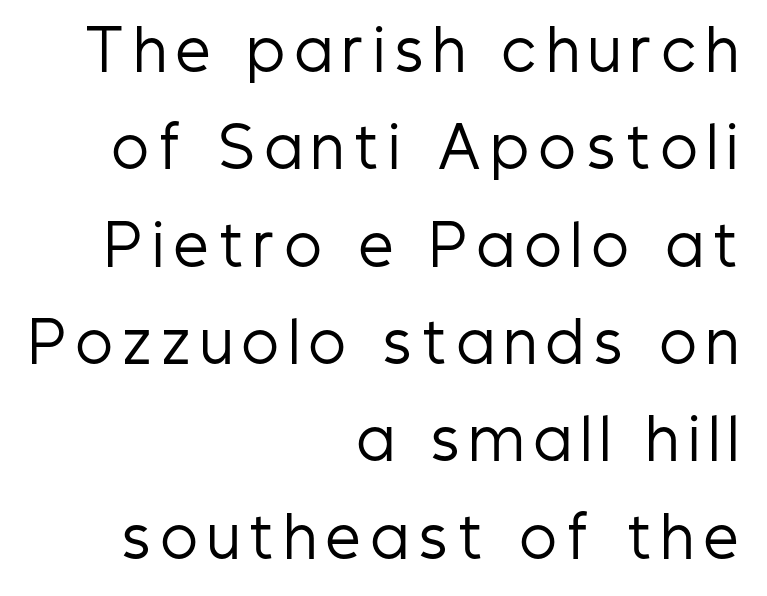
Q: Is the text bold? A: No.
Q: Is the text italic (slanted)? A: No, it is upright.
Q: Is the typeface a serif or a sans-serif typeface? A: Sans-serif.
Q: Is the text underlined? A: No.
Q: How is the paragraph aligned? A: Right-aligned.
Q: Width (condensed, normal, or wide)? A: Condensed.
Q: Stroke contrast? A: Low.
Q: x-height? A: Medium.
Q: Monospaced? A: No.
